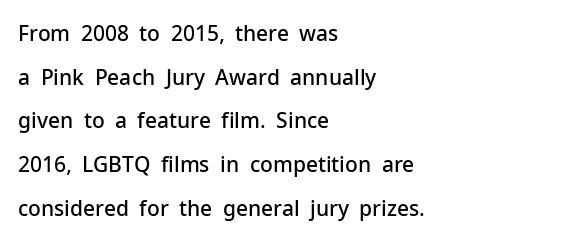
The image shows 21 px text type, upright; set left-aligned, loose line spacing (2.08x), normal letter spacing, not underlined.
